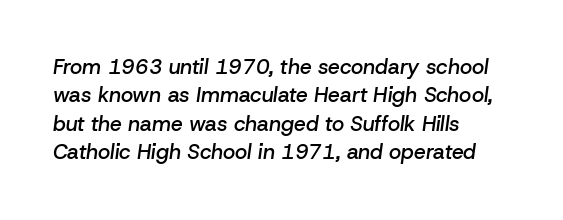
Type without underlining. Reading down the column, the eye jumps a familiar distance to each next line. The ragged edge is on the right, which tells us the setting is flush left. The passage shown has conventional tracking throughout.
